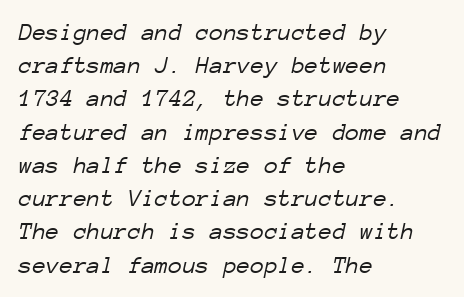
{"italic": "yes", "lean": "right", "slant_degrees": 12, "bold": "no", "underline": "no", "align": "left", "line_spacing": "normal", "line_spacing_ratio": 1.33, "letter_spacing": "normal", "letter_spacing_em": 0.0, "glyph_px": 25}
